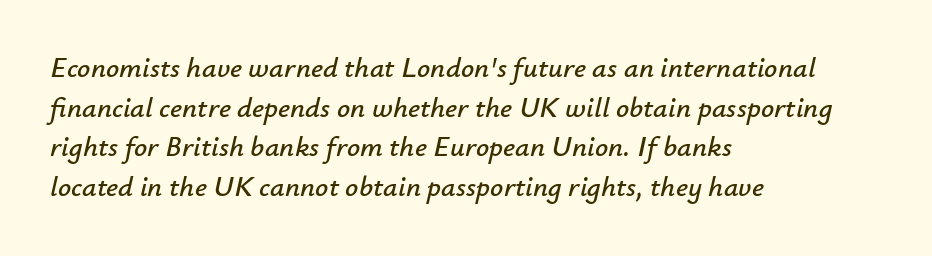
There is no visible air inserted between adjacent glyphs. A classic flush-left, rag-right setting is used for this passage. Does the lettering tilt? It does — this is italic. Note the varied advance widths — an 'i' is clearly narrower than an 'm'. The block of text has a typical density, with ordinary space between rows. Beneath every word, the page is bare.
